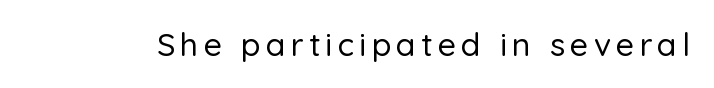
{"serif": "no", "italic": "no", "width": "normal", "stroke_contrast": "low", "x_height": "medium", "monospaced": "no", "underline": "no", "glyph_px": 32}
